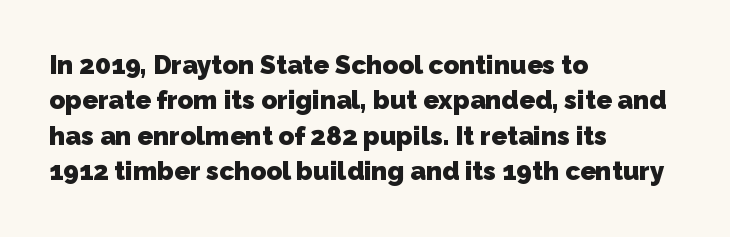
The image shows 26 px bold type; set left-aligned, normal line spacing (1.36x), normal letter spacing, not underlined.
